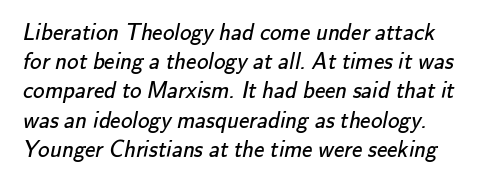
The letters look calm and open, with moderate or lighter stems. The glyphs are unaccompanied by any horizontal stroke below them. The gaps between neighbouring characters are ordinary and unremarkable. Quick note: interline space is typical.
